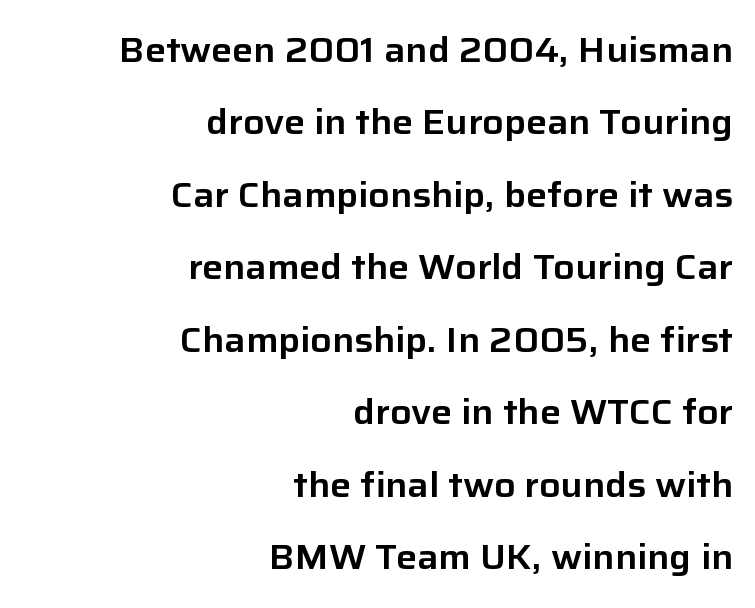
The image shows 35 px sans-serif type, upright; set right-aligned, loose line spacing (2.07x), normal letter spacing, not underlined; low stroke contrast and a medium x-height.
